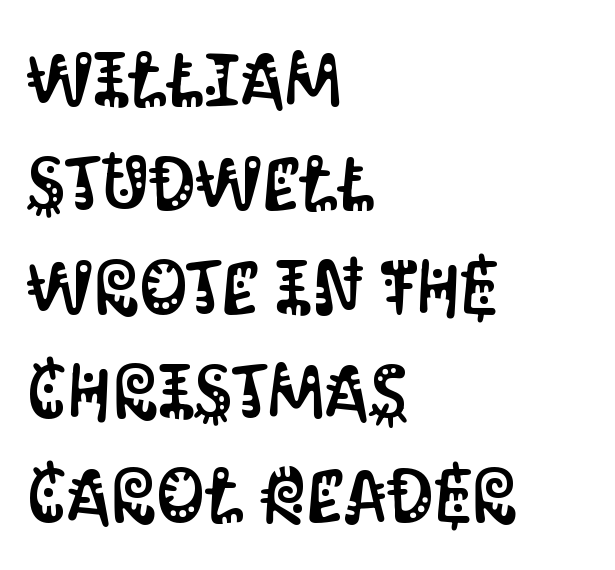
{"serif": "no", "italic": "no", "width": "condensed", "stroke_contrast": "medium", "x_height": "large", "monospaced": "no", "underline": "no", "align": "left", "line_spacing": "normal", "line_spacing_ratio": 1.37, "letter_spacing": "normal", "letter_spacing_em": 0.0, "glyph_px": 76}
